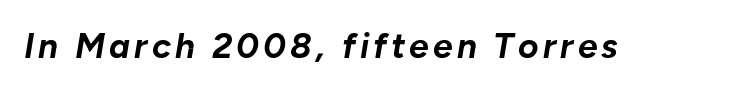
The image shows 35 px bold type, italic (leaning right); set not underlined; low stroke contrast and a medium x-height.
